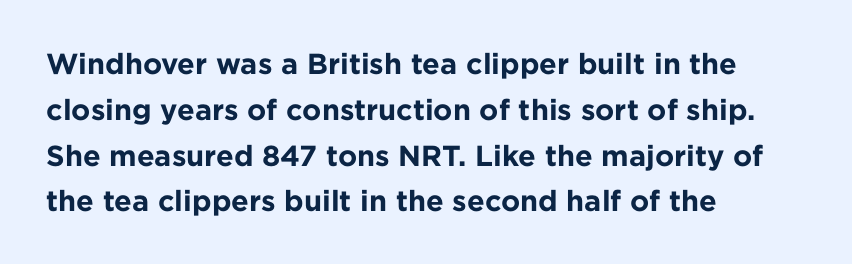
Horizontally, the lines are justified to the leading edge only. No feet cap the strokes, marking this as sans-serif type. Does the weight exceed regular? Yes, all the way to bold. No extra tracking has been applied to these lines. Clear beneath every line of the passage.
